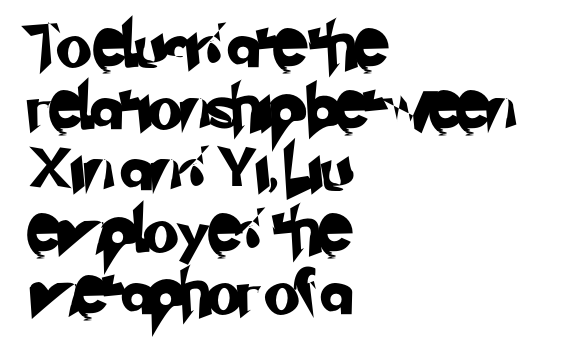
This rendering features lettering with no underline. A typesetter would call this leading conventional body-copy spacing. Letterform terminals end flat and unadorned throughout the passage. A typesetter would call this proportional, since set widths differ per character. The lines in this sample share a left origin and differ only in where they stop.
